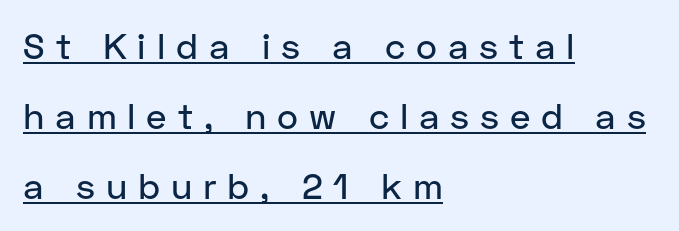
The image shows 36 px sans-serif type, upright; set left-aligned, loose line spacing (1.95x), unusually wide letter spacing (+0.3 em), underlined; low stroke contrast and a medium x-height.
